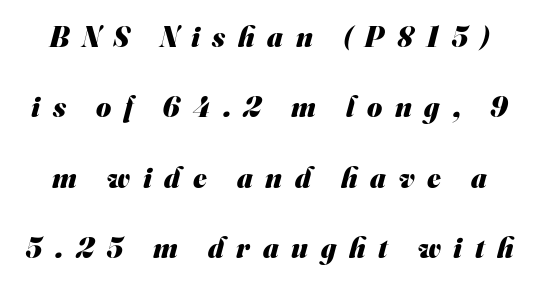
A dark, heavy texture on the line: the type is bold. Horizontal bands of white between lines are thick stripes. Words float on clear page, feet unadorned. A typesetter would call this proportional, since set widths differ per character. These lines are composed in type without serifs.
